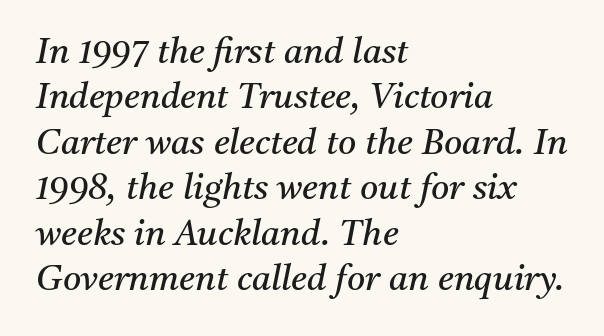
Q: Is the text bold? A: No.
Q: Is the text italic (slanted)? A: Yes, it leans right by about 11 degrees.
Q: Is the typeface a serif or a sans-serif typeface? A: Serif.
Q: Is the text underlined? A: No.
Q: How is the paragraph aligned? A: Left-aligned.
Q: Is the spacing between letters normal or unusually wide? A: Normal.
Q: Is the spacing between lines tight, normal or loose? A: Normal.
Q: Width (condensed, normal, or wide)? A: Normal.
Q: Stroke contrast? A: Medium.
Q: x-height? A: Medium.
Q: Monospaced? A: No.
